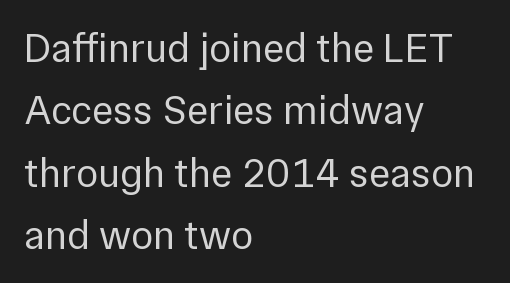
The image shows 41 px regular-weight sans-serif type, upright; set left-aligned, normal line spacing (1.52x), normal letter spacing, not underlined; a medium x-height.
